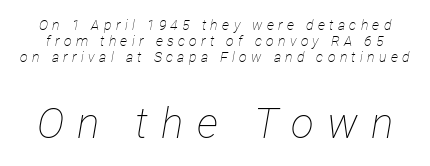
{"italic": "yes", "lean": "right", "slant_degrees": 12, "bold": "no", "weight": "thin", "width": "condensed", "stroke_contrast": "low", "x_height": "medium", "monospaced": "no", "underline": "no", "line_spacing": "tight", "line_spacing_ratio": 1.15, "letter_spacing": "wide", "letter_spacing_em": 0.31, "larger_block": "second", "size_ratio": 3.0, "glyph_px": 42}
